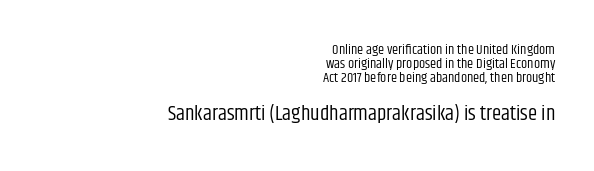
{"italic": "no", "bold": "no", "underline": "no", "align": "right", "line_spacing": "tight", "line_spacing_ratio": 0.99, "letter_spacing": "normal", "letter_spacing_em": 0.0, "larger_block": "second", "size_ratio": 1.5, "glyph_px": 21}
